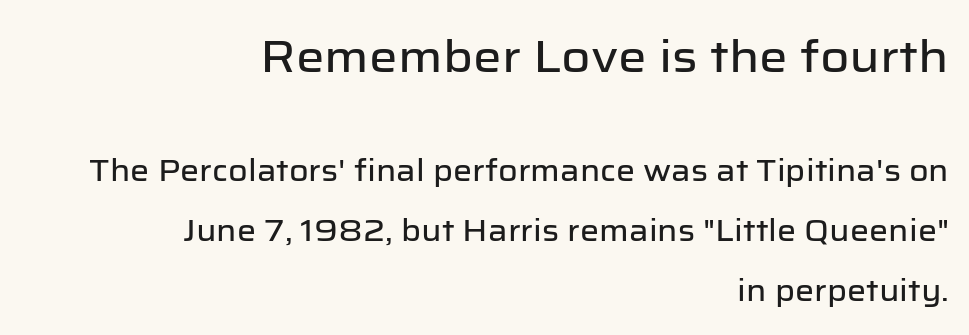
{"serif": "no", "italic": "no", "width": "normal", "stroke_contrast": "low", "x_height": "medium", "monospaced": "no", "underline": "no", "align": "right", "line_spacing": "loose", "line_spacing_ratio": 2.0, "letter_spacing": "normal", "letter_spacing_em": 0.0, "larger_block": "first", "size_ratio": 1.5, "glyph_px": 45}
